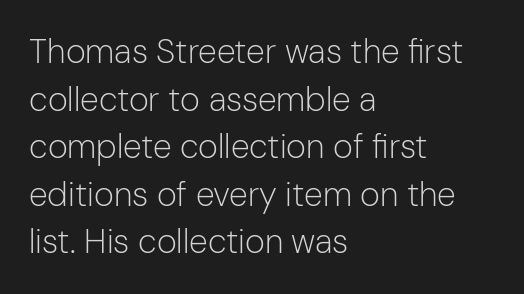
Q: Is the text bold? A: No.
Q: Is the text italic (slanted)? A: No, it is upright.
Q: Is the typeface a serif or a sans-serif typeface? A: Sans-serif.
Q: Is the text underlined? A: No.
Q: How is the paragraph aligned? A: Left-aligned.
Q: Is the spacing between letters normal or unusually wide? A: Normal.
Q: Is the spacing between lines tight, normal or loose? A: Normal.
Q: Width (condensed, normal, or wide)? A: Normal.
Q: Stroke contrast? A: Low.
Q: x-height? A: Medium.
Q: Monospaced? A: No.
